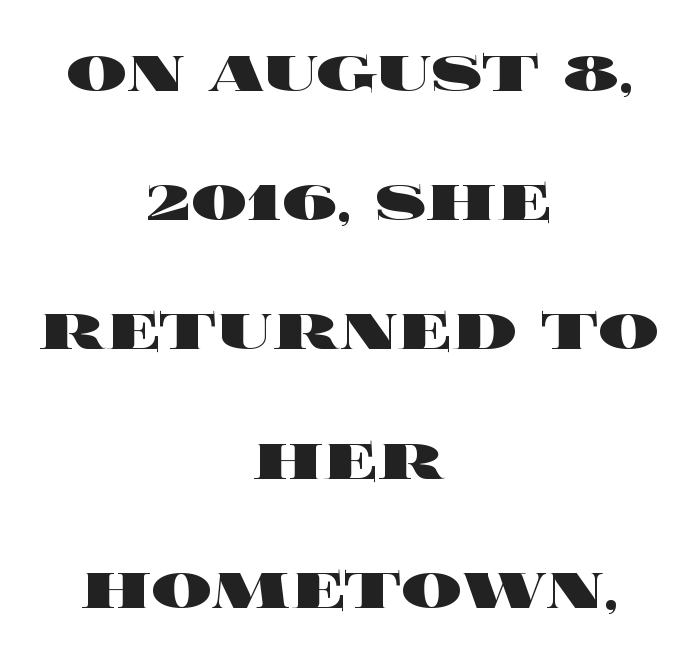
{"italic": "no", "bold": "yes", "weight": "heavy", "width": "wide", "x_height": "large", "monospaced": "no", "underline": "no", "align": "center", "line_spacing": "normal", "line_spacing_ratio": 1.7, "letter_spacing": "normal", "letter_spacing_em": 0.0, "glyph_px": 76}
